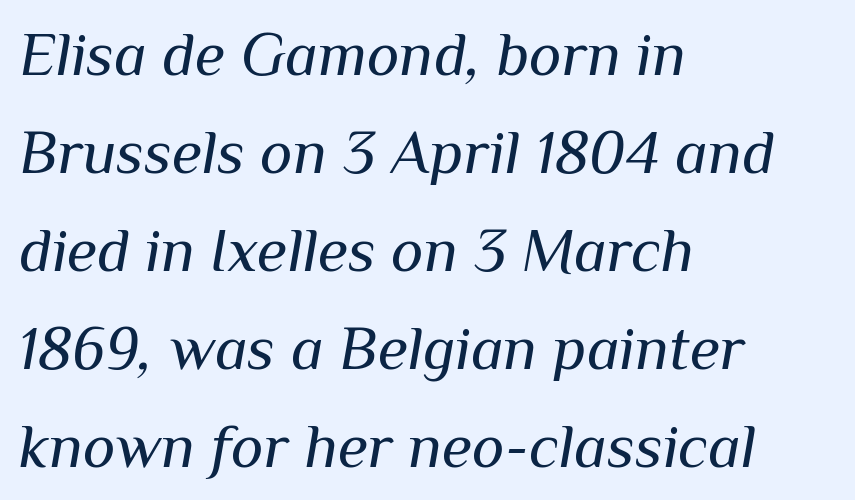
The rendering applies a slant to the glyphs. This sample has the flowing, uneven cadence of proportional lettering. The typesetter chose a ragged-right arrangement here. Nothing unusual about the tracking: characters are spaced as the font intends. Each row of text sits above clean, open space.
